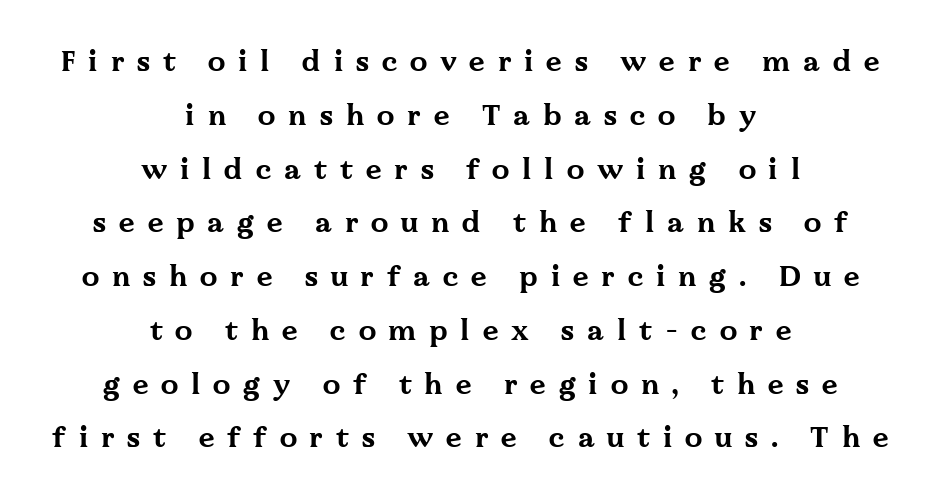
The face used here is seriffed, in the tradition of book romans. This sample trades compactness for vertical openness between lines. Set as a true bold cut, around the 700 mark. The gap between lines stays unmarked. Posture: vertical. How are the letters spaced? Widely, with obvious added tracking.
